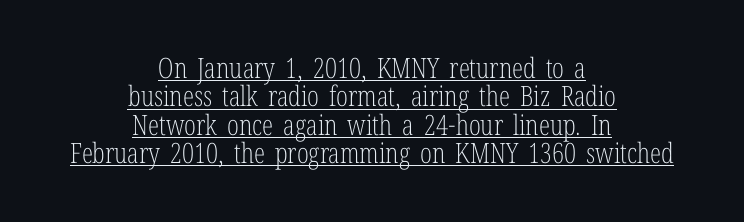
The image shows 28 px light, condensed serif type, upright; set centered, tight line spacing (1.01x), normal letter spacing, underlined; low stroke contrast and a medium x-height.
